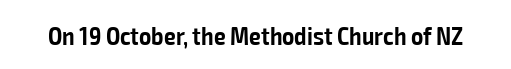
The image shows 26 px text type, upright; set normal letter spacing, not underlined.
